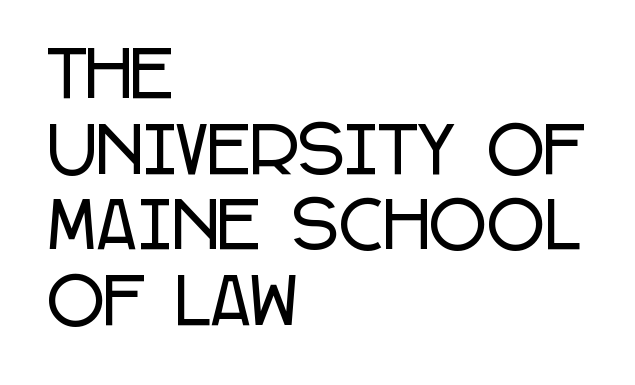
Q: Is the text italic (slanted)? A: No, it is upright.
Q: Is the typeface a serif or a sans-serif typeface? A: Sans-serif.
Q: Is the text underlined? A: No.
Q: How is the paragraph aligned? A: Left-aligned.
Q: Is the spacing between letters normal or unusually wide? A: Normal.
Q: Width (condensed, normal, or wide)? A: Condensed.
Q: Stroke contrast? A: Low.
Q: x-height? A: Large.
Q: Monospaced? A: No.
